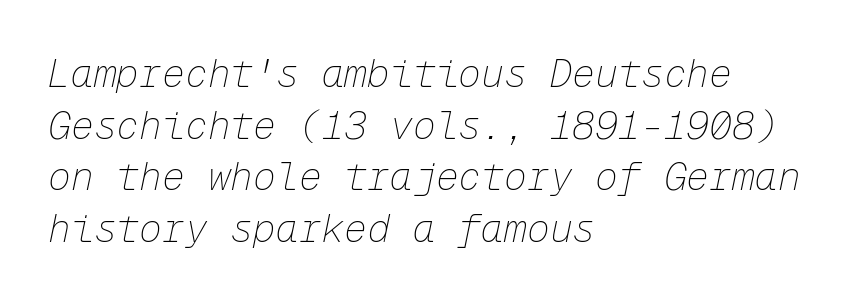
Q: Is the text bold? A: No.
Q: Is the text italic (slanted)? A: Yes, it leans right by about 12 degrees.
Q: Is the text underlined? A: No.
Q: How is the paragraph aligned? A: Left-aligned.
Q: Is the spacing between letters normal or unusually wide? A: Normal.
Q: Is the spacing between lines tight, normal or loose? A: Normal.
Q: Width (condensed, normal, or wide)? A: Normal.
Q: Stroke contrast? A: Low.
Q: x-height? A: Medium.
Q: Monospaced? A: Yes.
